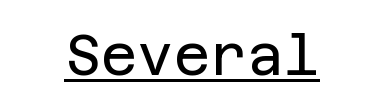
Q: Is the text bold? A: No.
Q: Is the text italic (slanted)? A: No, it is upright.
Q: Is the typeface a serif or a sans-serif typeface? A: Sans-serif.
Q: Is the text underlined? A: Yes.
Q: How is the paragraph aligned? A: Centered.
Q: Is the spacing between letters normal or unusually wide? A: Normal.
Q: Width (condensed, normal, or wide)? A: Normal.
Q: Stroke contrast? A: Low.
Q: x-height? A: Large.
